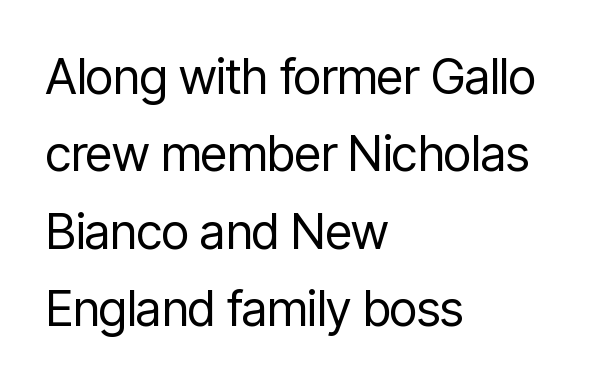
Q: Is the text bold? A: No.
Q: Is the text italic (slanted)? A: No, it is upright.
Q: Is the typeface a serif or a sans-serif typeface? A: Sans-serif.
Q: Is the text underlined? A: No.
Q: How is the paragraph aligned? A: Left-aligned.
Q: Is the spacing between letters normal or unusually wide? A: Normal.
Q: Is the spacing between lines tight, normal or loose? A: Normal.
Q: Width (condensed, normal, or wide)? A: Condensed.
Q: Stroke contrast? A: Low.
Q: x-height? A: Medium.
Q: Monospaced? A: No.
